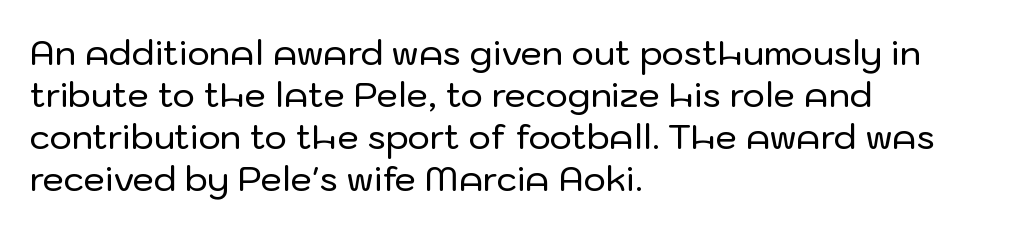
Do the characters align in a grid? No, the font is proportional. Observe the ordinary spacing: letters are neighbours, not strangers. Just letters on the line, the space beneath them empty. The text was rendered using a sans face with plain stroke endings. Posture: vertical. A student would call this left alignment; a typographer would say flush left, rag right.
